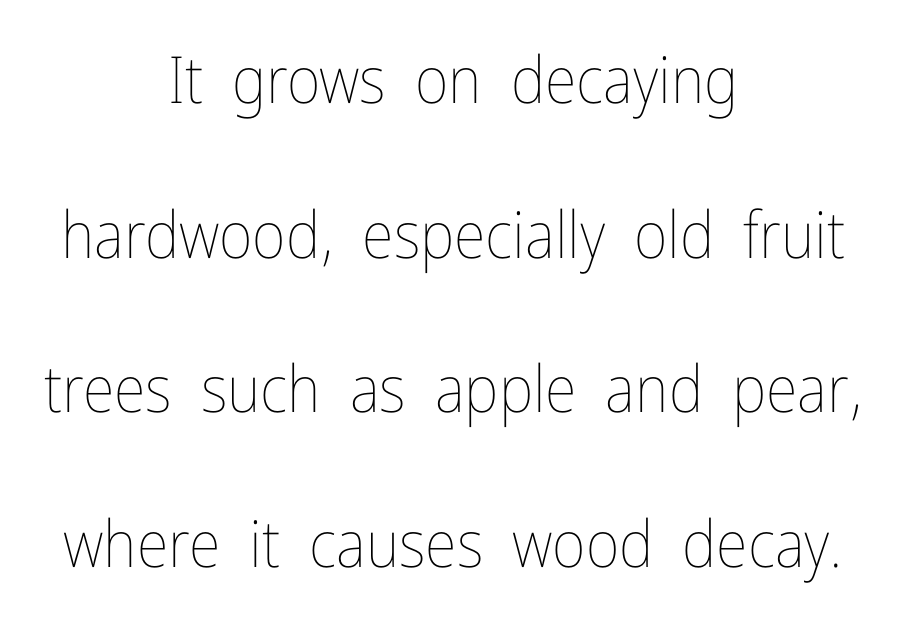
The image shows 65 px thin, condensed type, upright; set centered, loose line spacing (2.38x), normal letter spacing, not underlined; low stroke contrast and a medium x-height.
